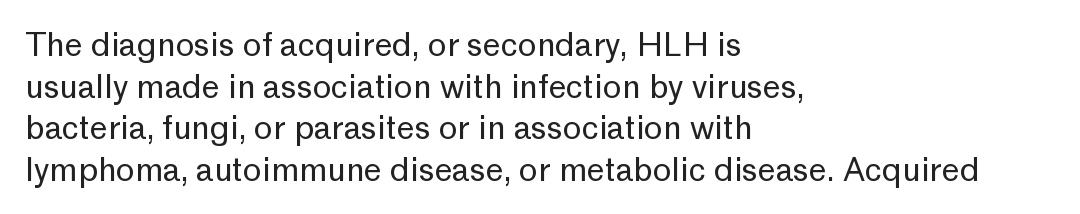
Look at the bottom of the vertical strokes: they stop flat, with no serifs. Proportional: the letters do not fall into vertical columns. Bare-footed words on every line. The lines in this sample share a left origin and differ only in where they stop. Weight: regular or lighter. This is roman type, the default non-slanted kind.
